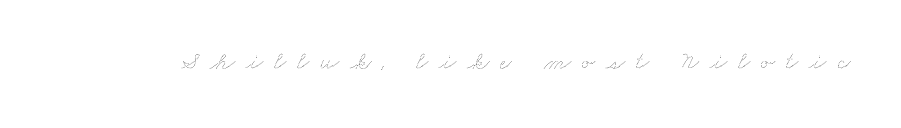
The tracking reads as deliberately expanded to a designer's eye. Clear beneath every line of the passage. The font is comparable to plain body text, perhaps lighter.
